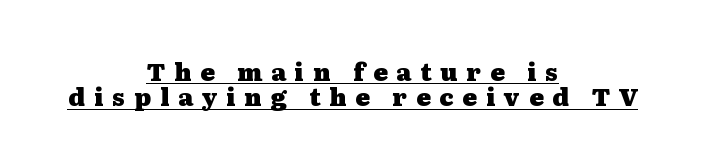
{"italic": "no", "bold": "yes", "underline": "yes", "align": "center", "line_spacing": "tight", "line_spacing_ratio": 1.06, "letter_spacing": "wide", "letter_spacing_em": 0.37, "glyph_px": 24}
